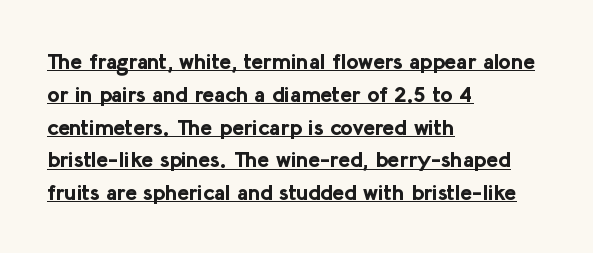
Q: Is the text bold? A: Yes.
Q: Is the text italic (slanted)? A: No, it is upright.
Q: Is the text underlined? A: Yes.
Q: How is the paragraph aligned? A: Left-aligned.
Q: Is the spacing between letters normal or unusually wide? A: Normal.
Q: Is the spacing between lines tight, normal or loose? A: Normal.
